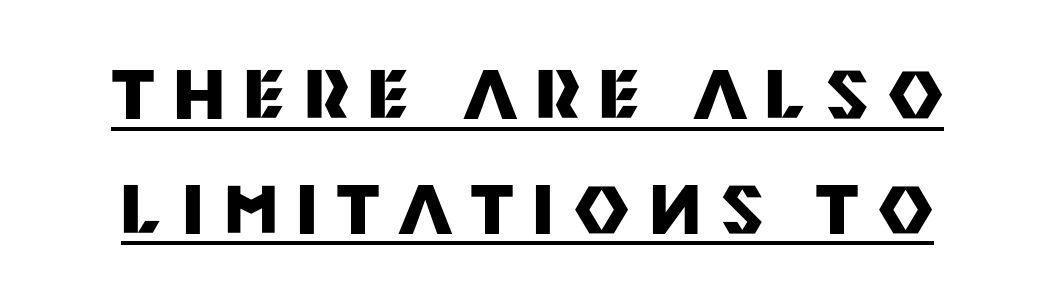
The image shows 67 px heavy sans-serif type, upright; set line spacing 1.71x, unusually wide letter spacing (+0.29 em), underlined; medium stroke contrast and a large x-height.
